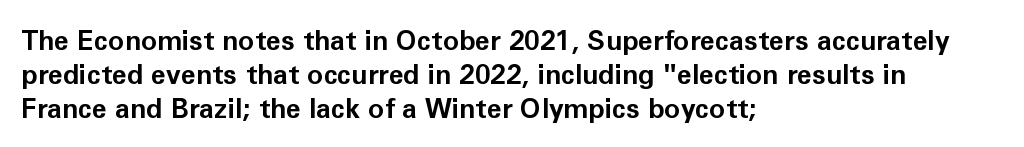
Q: Is the text bold? A: Yes.
Q: Is the text italic (slanted)? A: No, it is upright.
Q: Is the text underlined? A: No.
Q: How is the paragraph aligned? A: Left-aligned.
Q: Is the spacing between letters normal or unusually wide? A: Normal.
Q: Is the spacing between lines tight, normal or loose? A: Normal.
